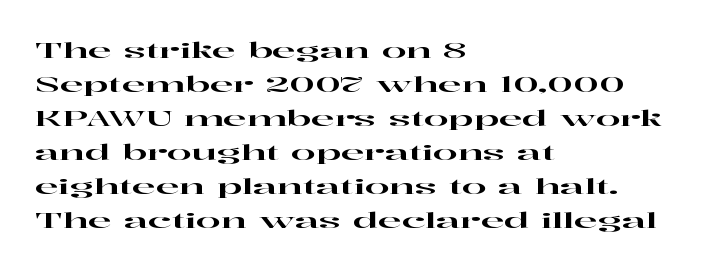
Students, observe: this is what conventionally led text looks like. This sample uses an upright cut, with every glyph sitting square on the baseline. A clean baseline with only descenders dipping below it. Each word holds together tightly as a unit, with standard inter-letter gaps.
